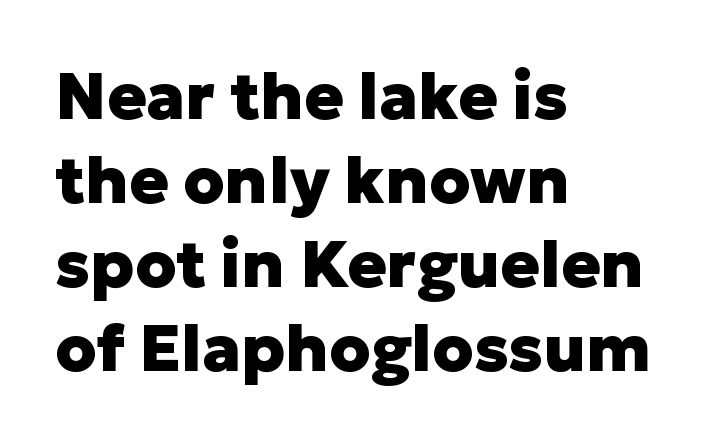
Q: Is the text bold? A: Yes.
Q: Is the text italic (slanted)? A: No, it is upright.
Q: Is the typeface a serif or a sans-serif typeface? A: Sans-serif.
Q: Is the text underlined? A: No.
Q: How is the paragraph aligned? A: Left-aligned.
Q: Is the spacing between letters normal or unusually wide? A: Normal.
Q: Is the spacing between lines tight, normal or loose? A: Normal.
Q: Width (condensed, normal, or wide)? A: Normal.
Q: Stroke contrast? A: Low.
Q: x-height? A: Medium.
Q: Monospaced? A: No.
